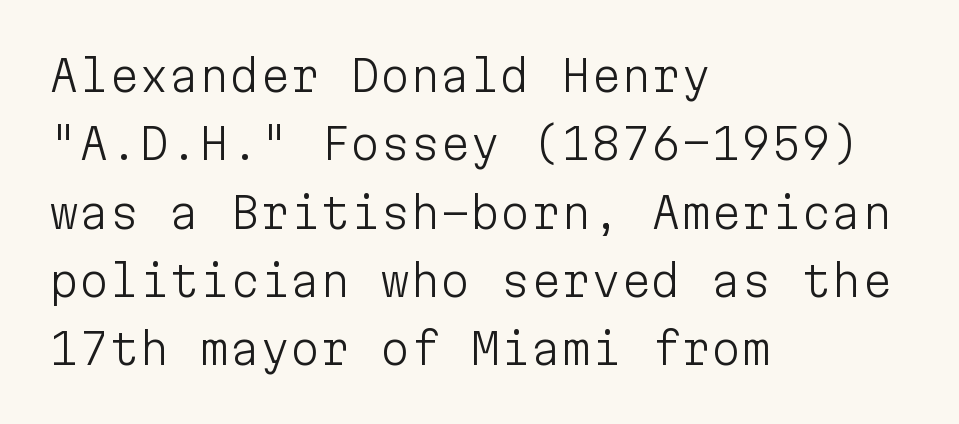
Unlike a traditional serif, this face leaves its strokes unadorned. Visually the block forms a straight wall on the left and a jagged coastline on the right. Leading matches the norm, producing a regular column. The passage shown is not bold in any degree.
